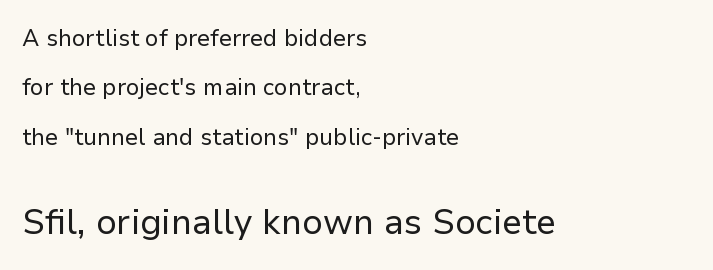
Q: Is the text bold? A: No.
Q: Is the text italic (slanted)? A: No, it is upright.
Q: Is the typeface a serif or a sans-serif typeface? A: Sans-serif.
Q: Is the text underlined? A: No.
Q: How is the paragraph aligned? A: Left-aligned.
Q: Is the spacing between letters normal or unusually wide? A: Normal.
Q: Is the spacing between lines tight, normal or loose? A: Loose.
Q: Which block of text is set in a larger size, the first (top) or the second (bottom)? A: The second (bottom) one.
Q: Width (condensed, normal, or wide)? A: Normal.
Q: Stroke contrast? A: Low.
Q: x-height? A: Medium.
Q: Monospaced? A: No.
